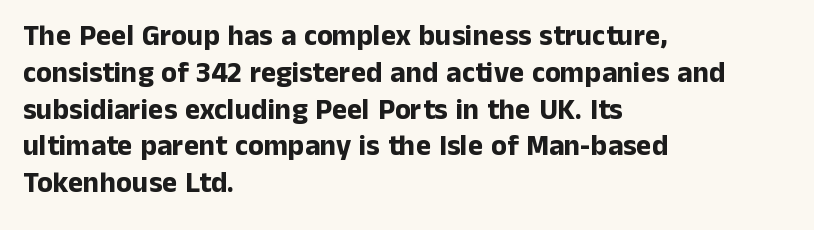
The image shows 29 px bold sans-serif type, upright; set left-aligned, normal line spacing (1.27x), normal letter spacing, not underlined; low stroke contrast and a medium x-height.
